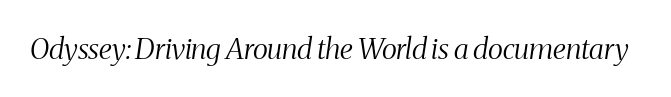
{"serif": "yes", "italic": "yes", "lean": "right", "slant_degrees": 8, "bold": "no", "weight": "light", "width": "condensed", "stroke_contrast": "medium", "x_height": "medium", "monospaced": "no", "underline": "no", "letter_spacing": "normal", "letter_spacing_em": 0.0, "glyph_px": 29}
